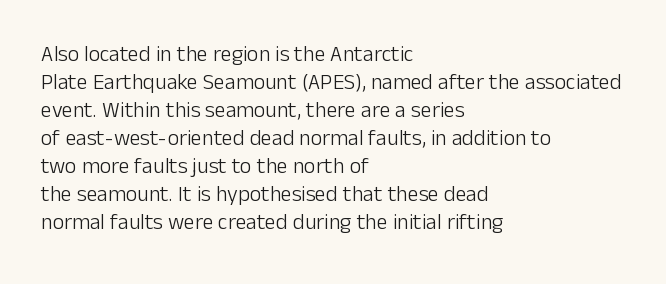
No extra ink here — the face is not bold. Students, observe: this is what conventionally led text looks like. Visually the block forms a straight wall on the left and a jagged coastline on the right. Clear beneath every line of the passage.
